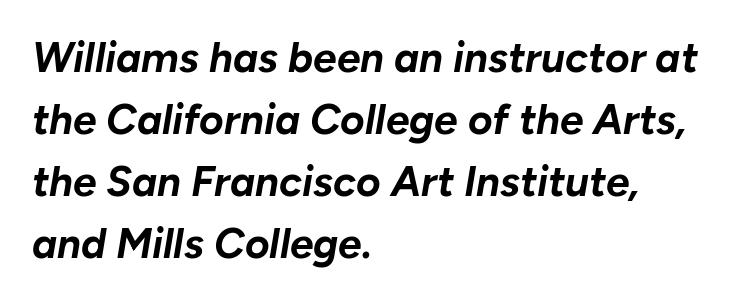
Q: Is the text bold? A: Yes.
Q: Is the text italic (slanted)? A: Yes, it leans right by about 10 degrees.
Q: Is the text underlined? A: No.
Q: How is the paragraph aligned? A: Left-aligned.
Q: Is the spacing between letters normal or unusually wide? A: Normal.
Q: Is the spacing between lines tight, normal or loose? A: Normal.
Q: Width (condensed, normal, or wide)? A: Normal.
Q: Stroke contrast? A: Low.
Q: x-height? A: Medium.
Q: Monospaced? A: No.
